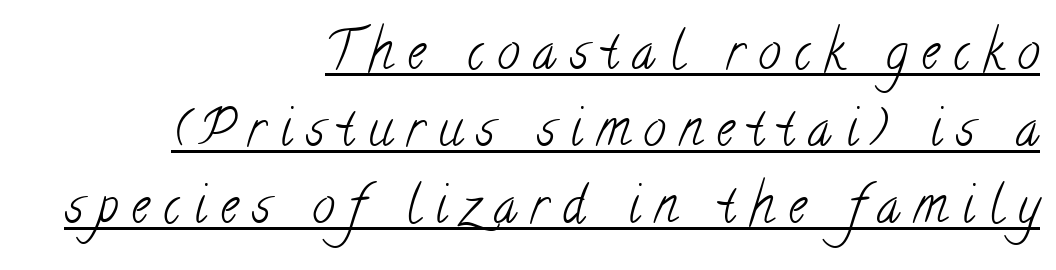
Q: Is the text bold? A: No.
Q: Is the typeface a serif or a sans-serif typeface? A: Serif.
Q: Is the text underlined? A: Yes.
Q: How is the paragraph aligned? A: Right-aligned.
Q: Is the spacing between letters normal or unusually wide? A: Unusually wide.
Q: Is the spacing between lines tight, normal or loose? A: Normal.
Q: Width (condensed, normal, or wide)? A: Condensed.
Q: Stroke contrast? A: Low.
Q: x-height? A: Small.
Q: Monospaced? A: No.
